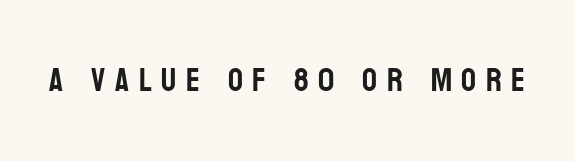
Quick note: underline off. The lettering stays uniformly vertical, giving the passage a roman look. Tracking here is generous; glyphs stand well apart from one another. The letters advance in unequal steps, a hallmark of proportional type. The glyphs in this specimen are sans serif.
